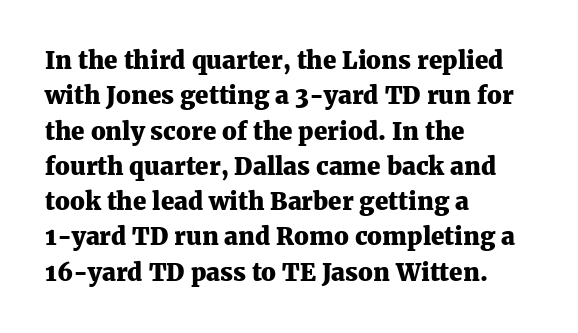
The baseline area is clear. Rendered with straight, roman letterforms. The face used here has the dense, thick strokes of a bold. One-word summary of the alignment: left.
